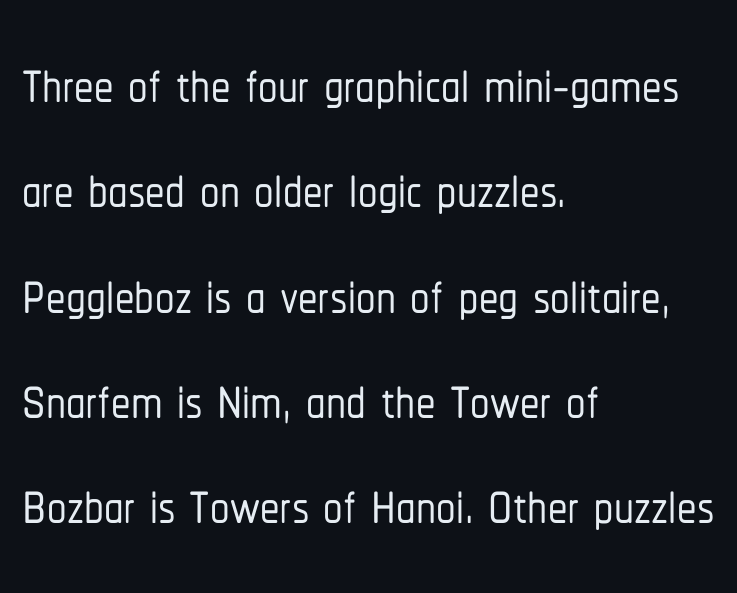
These lines stack with their left ends in a neat column. Does the leading feel generous? No, just average. These lines are composed in type without serifs. Is this a fixed-width face? No — the glyphs have proportional, varying widths. Descender tails drop into unmarked territory.
